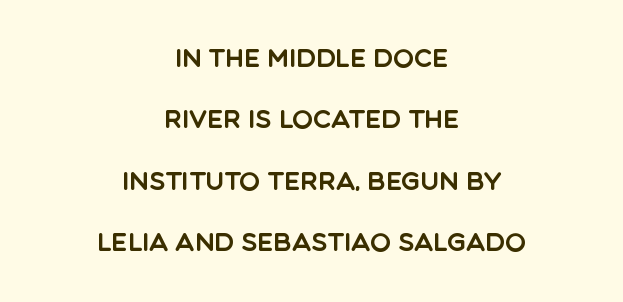
Q: Is the text italic (slanted)? A: No, it is upright.
Q: Is the text underlined? A: No.
Q: How is the paragraph aligned? A: Centered.
Q: Is the spacing between letters normal or unusually wide? A: Normal.
Q: Is the spacing between lines tight, normal or loose? A: Loose.
